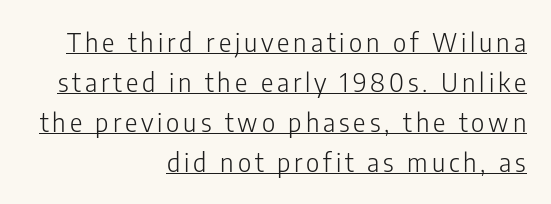
The image shows 26 px text type, upright; set right-aligned, normal line spacing (1.54x), underlined.
